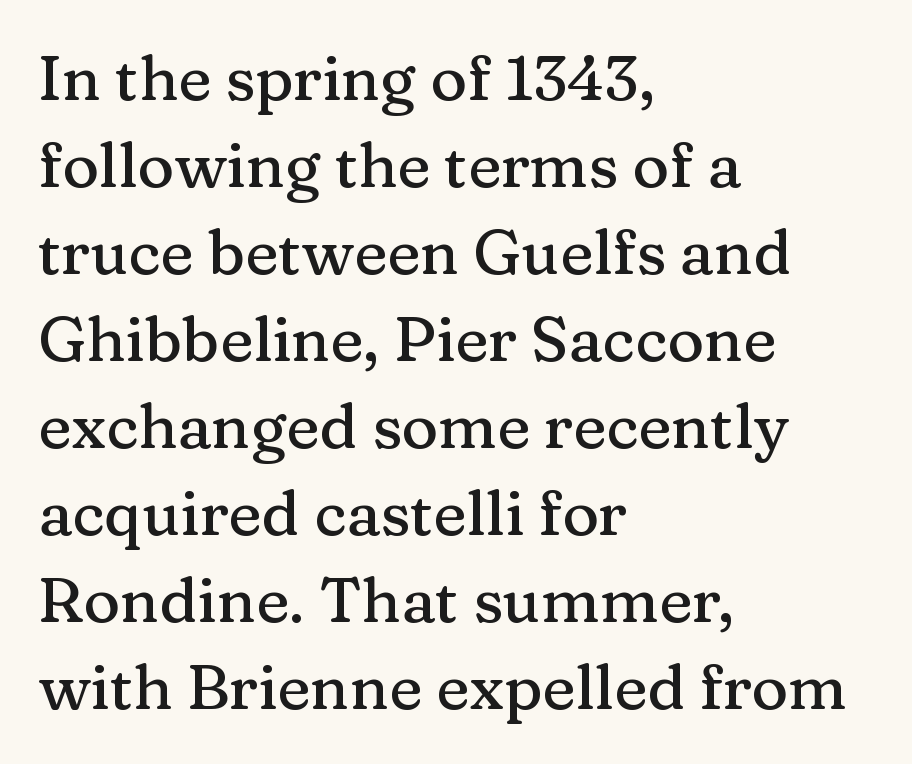
The lines are quadded left. The vertical gap from one line to the next is medium. Here the designer chose a conventional face with non-uniform glyph widths. Stroke terminals: seriffed. The baseline area is clear.
